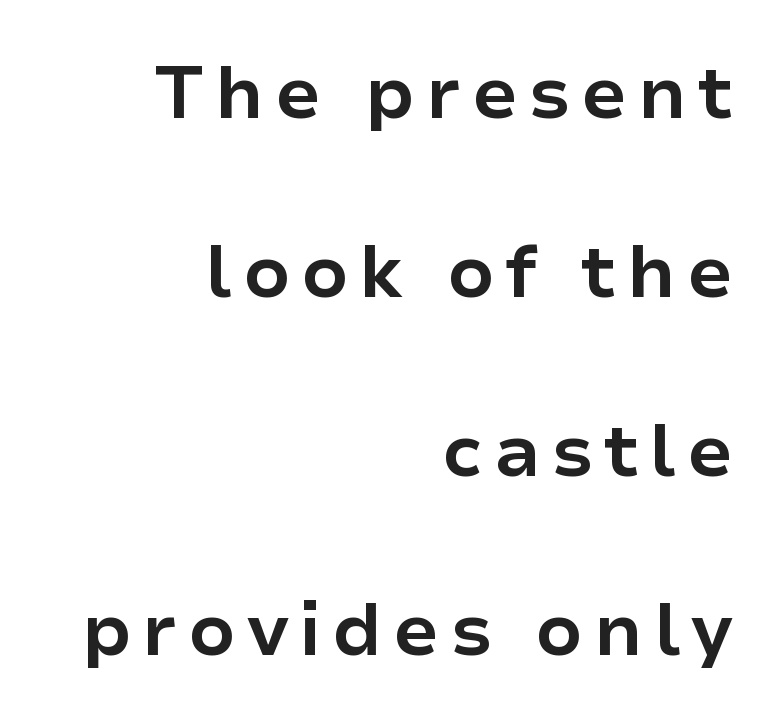
The image shows 74 px bold sans-serif type, upright; set right-aligned, loose line spacing (2.42x), not underlined; low stroke contrast and a medium x-height.
